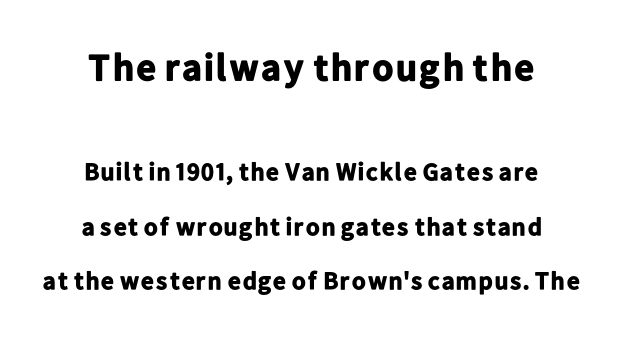
The image shows 38 px bold sans-serif type, upright; set centered, loose line spacing (2.18x), normal letter spacing, not underlined; the first (top) block is 1.52x larger; low stroke contrast and a medium x-height.
